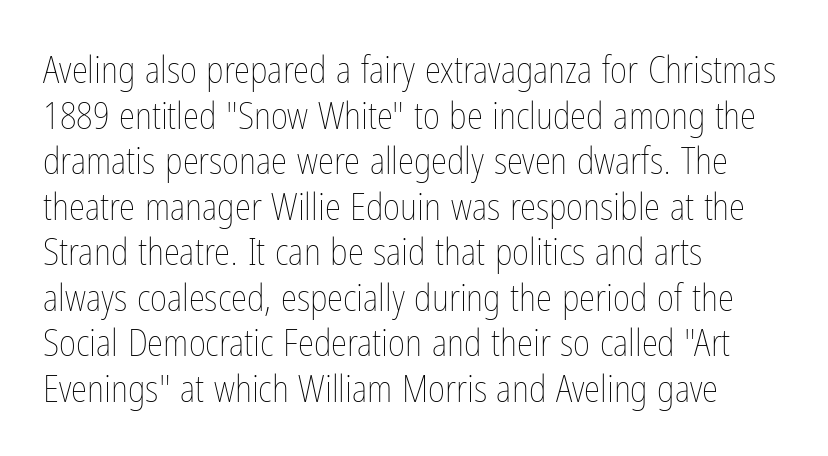
Stems and bowls with no extra thickness — not bold. The zone under the glyphs is completely vacant. A classic flush-left, rag-right setting is used for this passage. Here the designer chose a conventional face with non-uniform glyph widths. There is no visible air inserted between adjacent glyphs. Do the letters lean? They stand straight.
